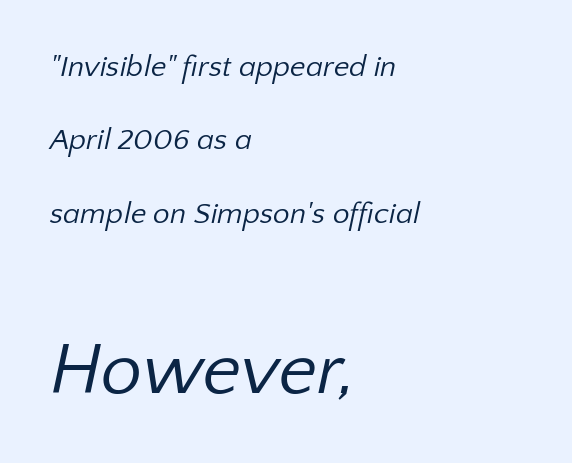
The image shows 74 px regular-weight sans-serif type; set left-aligned, loose line spacing (2.45x), normal letter spacing, not underlined; the second (bottom) block is 2.47x larger; low stroke contrast and a medium x-height.
